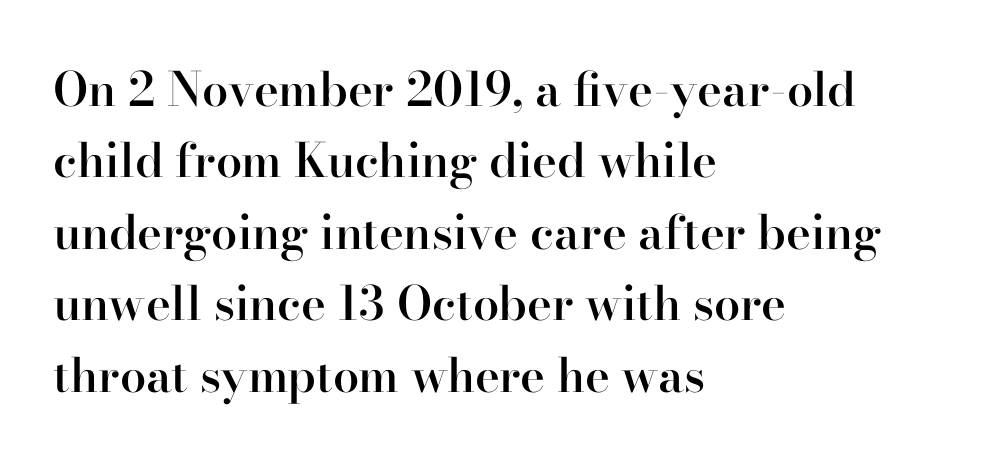
The space between consecutive lines is moderate. Has an underline been added? It has not. The passage shown has conventional tracking throughout. You can tell it's not italic because the verticals are truly vertical.
